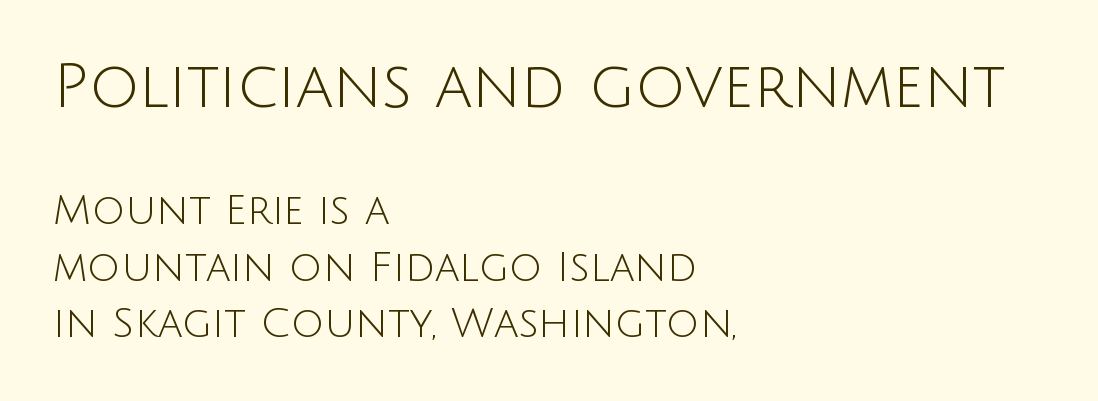
Q: Is the text bold? A: No.
Q: Is the text italic (slanted)? A: No, it is upright.
Q: Is the typeface a serif or a sans-serif typeface? A: Sans-serif.
Q: Is the text underlined? A: No.
Q: How is the paragraph aligned? A: Left-aligned.
Q: Is the spacing between letters normal or unusually wide? A: Normal.
Q: Is the spacing between lines tight, normal or loose? A: Normal.
Q: Which block of text is set in a larger size, the first (top) or the second (bottom)? A: The first (top) one.
Q: Width (condensed, normal, or wide)? A: Normal.
Q: Stroke contrast? A: Low.
Q: x-height? A: Large.
Q: Monospaced? A: No.
